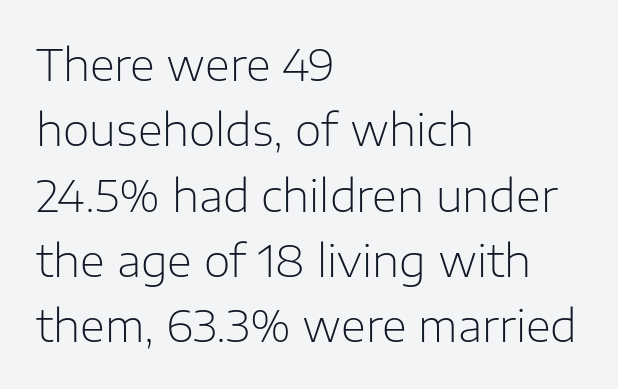
Note: no serifs on the glyphs. The letters sit at their default tracking, neither squeezed nor spread. Is this a heavy cut? Hardly; it is regular or lighter. The designer left line spacing at the default.
